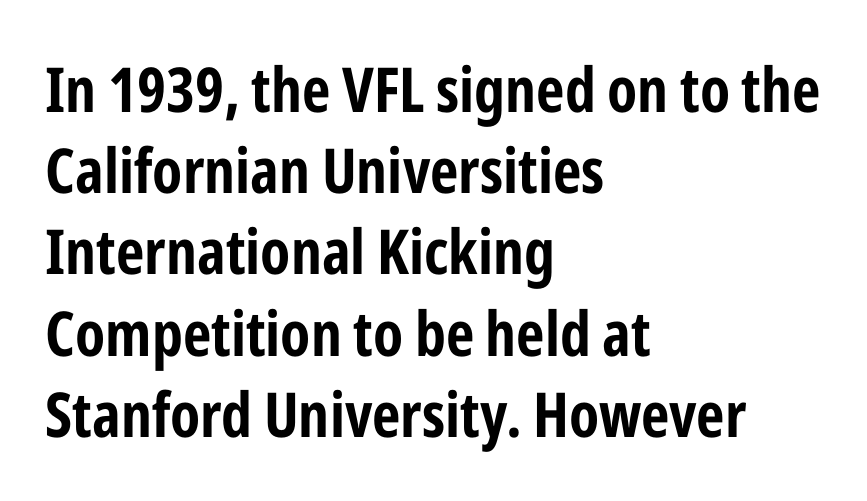
Q: Is the text italic (slanted)? A: No, it is upright.
Q: Is the typeface a serif or a sans-serif typeface? A: Sans-serif.
Q: Is the text underlined? A: No.
Q: How is the paragraph aligned? A: Left-aligned.
Q: Is the spacing between letters normal or unusually wide? A: Normal.
Q: Is the spacing between lines tight, normal or loose? A: Normal.
Q: Width (condensed, normal, or wide)? A: Condensed.
Q: Stroke contrast? A: Low.
Q: x-height? A: Medium.
Q: Monospaced? A: No.
